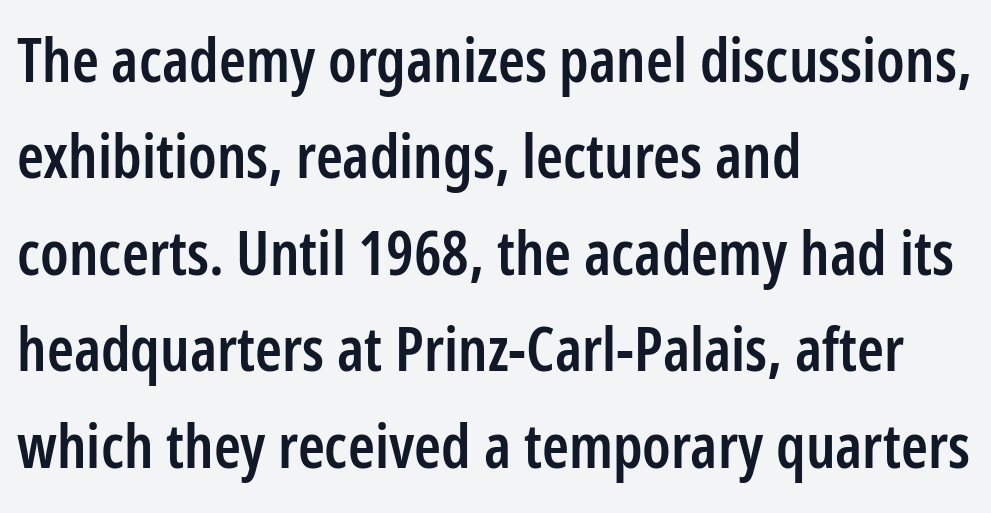
The image shows 61 px semibold, condensed sans-serif type, upright; set left-aligned, normal line spacing (1.58x), normal letter spacing, not underlined; low stroke contrast and a medium x-height.
